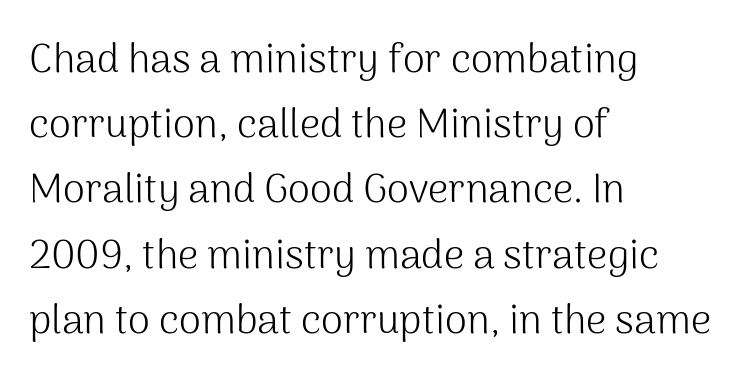
One-word summary of the alignment: left. Anything drawn beneath the words? Only blank space. Stroke mass is kept to a normal reading level or below. These lines are rendered in a variable-pitch font. These lines were composed using upright roman letters. You can tell from the bare stems that sans-serif type was used.
